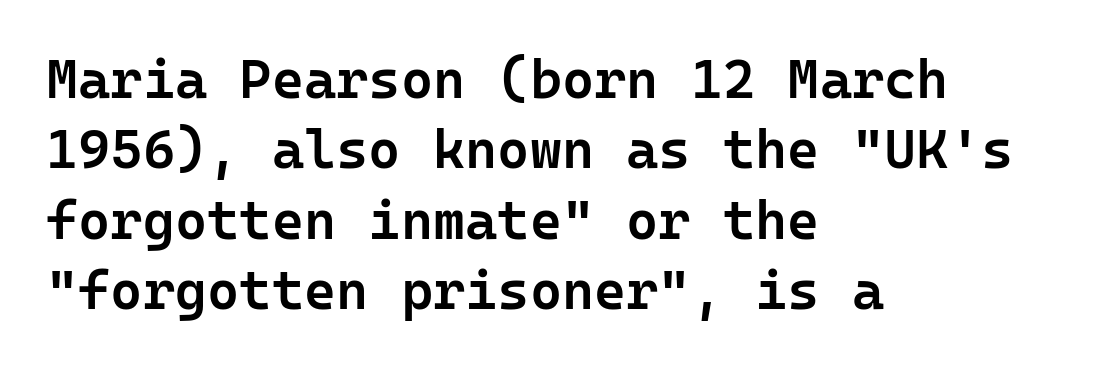
The image shows 55 px semibold sans-serif type, upright; set left-aligned, normal line spacing (1.28x), normal letter spacing, not underlined; low stroke contrast and a medium x-height.
